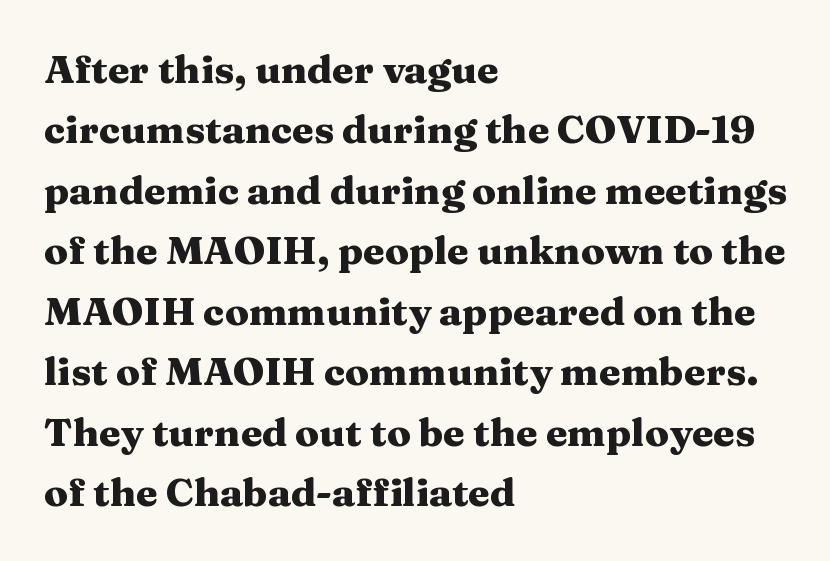
Q: Is the text bold? A: Yes.
Q: Is the text italic (slanted)? A: No, it is upright.
Q: Is the typeface a serif or a sans-serif typeface? A: Serif.
Q: Is the text underlined? A: No.
Q: How is the paragraph aligned? A: Left-aligned.
Q: Is the spacing between letters normal or unusually wide? A: Normal.
Q: Is the spacing between lines tight, normal or loose? A: Normal.
Q: Width (condensed, normal, or wide)? A: Wide.
Q: Stroke contrast? A: Medium.
Q: x-height? A: Medium.
Q: Monospaced? A: No.
